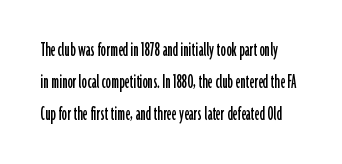
Q: Is the text italic (slanted)? A: No, it is upright.
Q: Is the text underlined? A: No.
Q: Is the spacing between letters normal or unusually wide? A: Normal.
Q: Is the spacing between lines tight, normal or loose? A: Normal.
